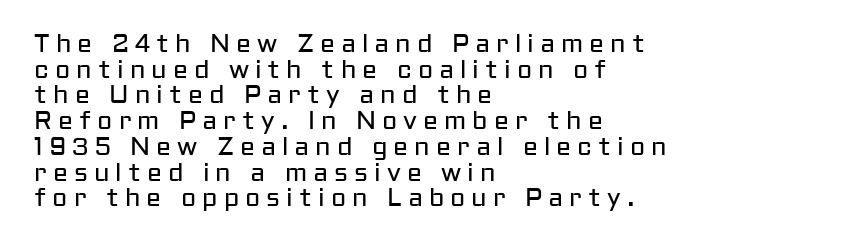
{"italic": "no", "bold": "no", "underline": "no", "align": "left", "line_spacing": "tight", "line_spacing_ratio": 1.03, "letter_spacing": "wide", "letter_spacing_em": 0.24, "glyph_px": 25}
